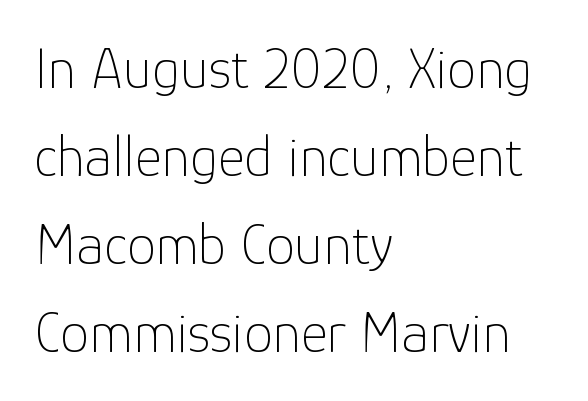
Q: Is the text bold? A: No.
Q: Is the text italic (slanted)? A: No, it is upright.
Q: Is the typeface a serif or a sans-serif typeface? A: Sans-serif.
Q: Is the text underlined? A: No.
Q: How is the paragraph aligned? A: Left-aligned.
Q: Is the spacing between letters normal or unusually wide? A: Normal.
Q: Is the spacing between lines tight, normal or loose? A: Normal.
Q: Width (condensed, normal, or wide)? A: Normal.
Q: Stroke contrast? A: Low.
Q: x-height? A: Medium.
Q: Monospaced? A: No.
